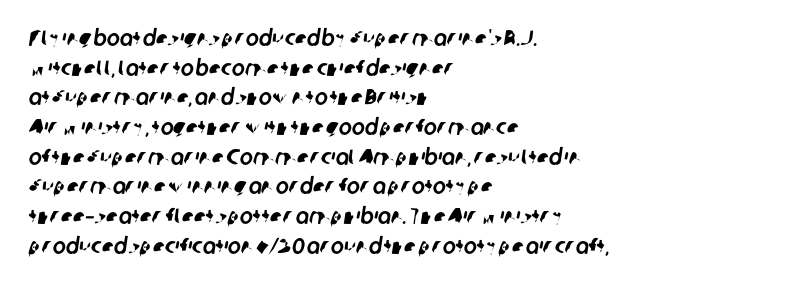
Q: Is the text underlined? A: No.
Q: How is the paragraph aligned? A: Left-aligned.
Q: Is the spacing between letters normal or unusually wide? A: Normal.
Q: Is the spacing between lines tight, normal or loose? A: Normal.
